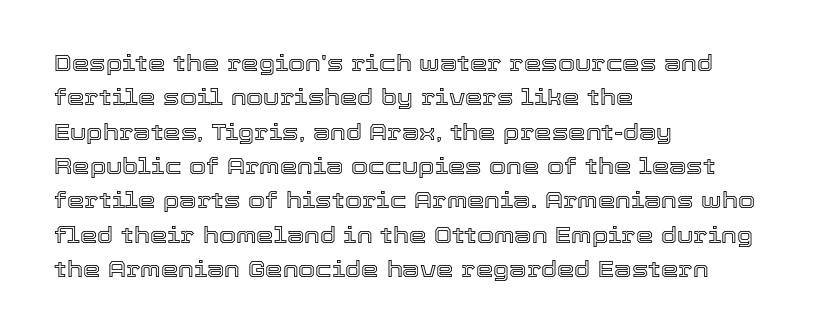
{"italic": "no", "underline": "no", "align": "left", "line_spacing": "normal", "line_spacing_ratio": 1.56, "letter_spacing": "normal", "letter_spacing_em": 0.0, "glyph_px": 22}
